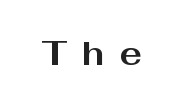
The image shows 34 px bold, wide sans-serif type, upright; set unusually wide letter spacing (+0.44 em), not underlined; medium stroke contrast and a medium x-height.
